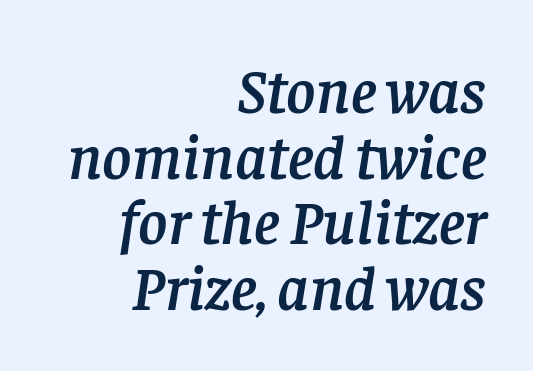
Q: Is the text italic (slanted)? A: Yes, it leans right by about 8 degrees.
Q: Is the typeface a serif or a sans-serif typeface? A: Serif.
Q: Is the text underlined? A: No.
Q: How is the paragraph aligned? A: Right-aligned.
Q: Is the spacing between letters normal or unusually wide? A: Normal.
Q: Is the spacing between lines tight, normal or loose? A: Tight.
Q: Width (condensed, normal, or wide)? A: Normal.
Q: Stroke contrast? A: Low.
Q: x-height? A: Large.
Q: Monospaced? A: No.
